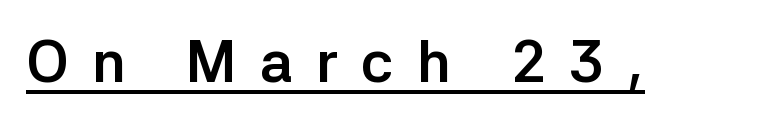
Q: Is the text bold? A: Yes.
Q: Is the text italic (slanted)? A: No, it is upright.
Q: Is the typeface a serif or a sans-serif typeface? A: Sans-serif.
Q: Is the text underlined? A: Yes.
Q: Is the spacing between letters normal or unusually wide? A: Unusually wide.
Q: Width (condensed, normal, or wide)? A: Normal.
Q: Stroke contrast? A: Low.
Q: x-height? A: Medium.
Q: Monospaced? A: No.
